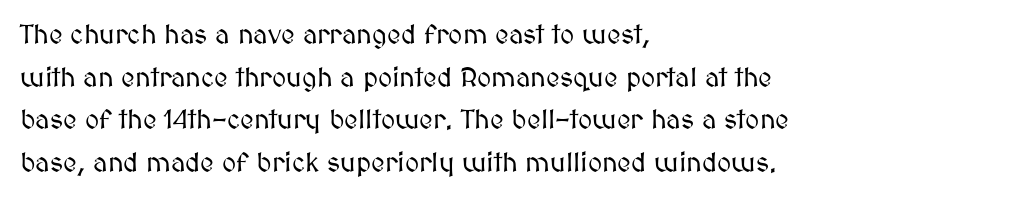
The words here are not underlined. Upright lettering throughout. This rendering leaves character spacing at its baseline value. These lines stack with their left ends in a neat column. Vertical spacing — default.
